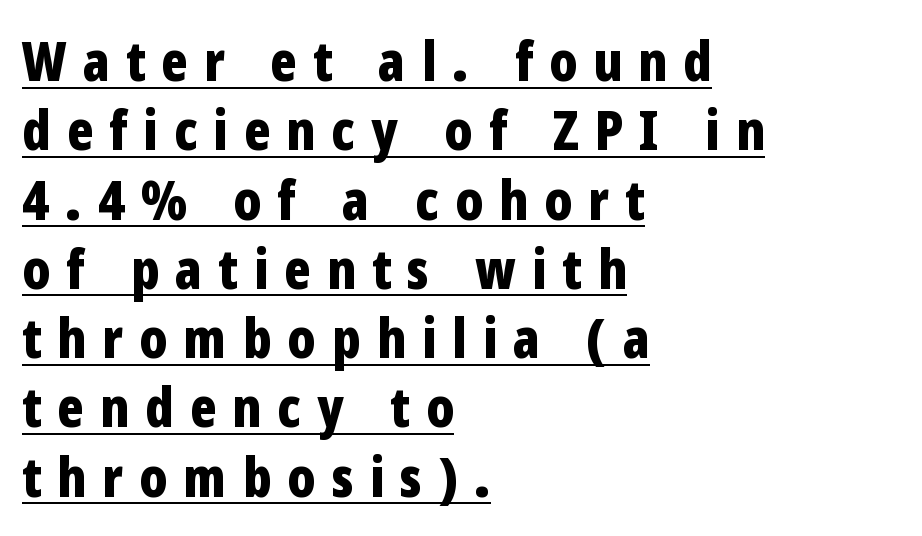
{"serif": "no", "italic": "no", "bold": "yes", "weight": "bold", "width": "condensed", "stroke_contrast": "low", "x_height": "medium", "monospaced": "no", "underline": "yes", "align": "left", "line_spacing": "normal", "line_spacing_ratio": 1.26, "letter_spacing": "wide", "letter_spacing_em": 0.29, "glyph_px": 55}
